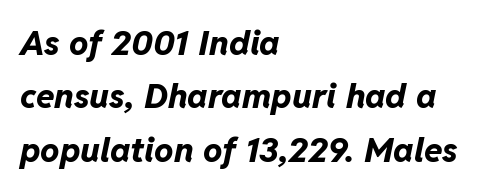
The image shows 34 px bold type, italic (leaning right); set left-aligned, normal line spacing (1.57x), normal letter spacing, not underlined; low stroke contrast and a medium x-height.
